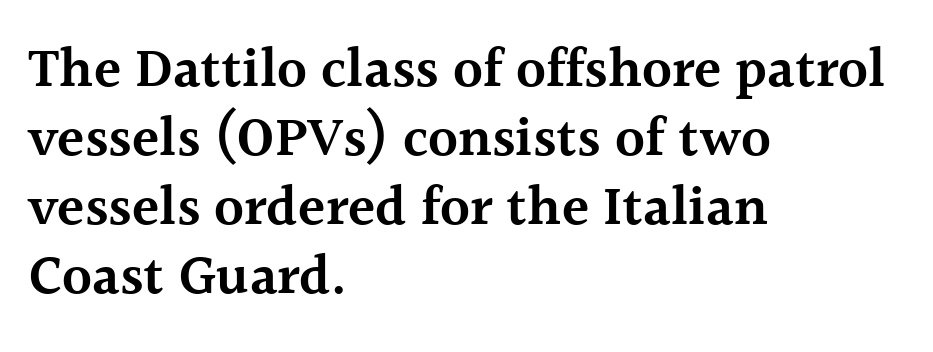
The image shows 56 px semibold serif type, upright; set left-aligned, line spacing 1.23x, normal letter spacing, not underlined; a medium x-height.
